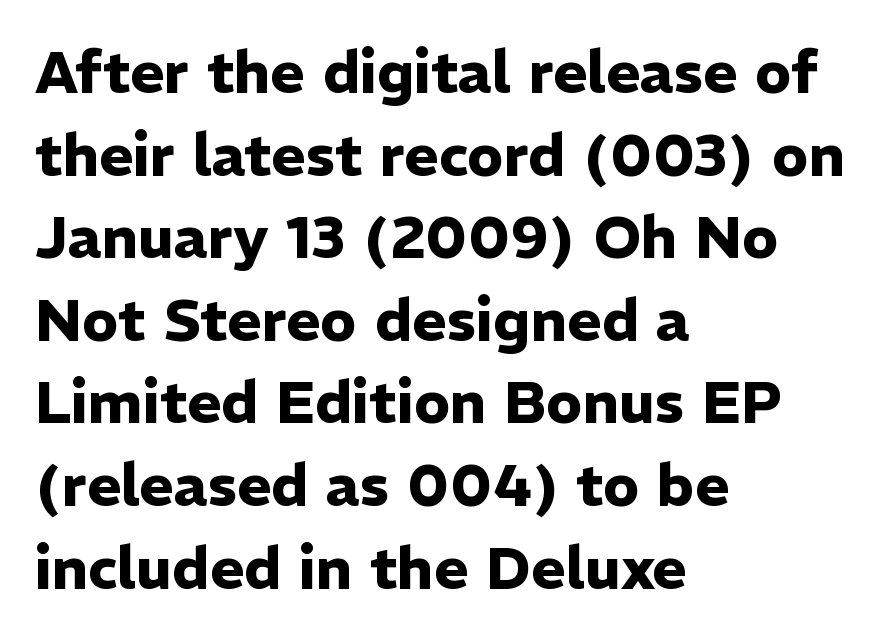
The image shows 59 px heavy sans-serif type, upright; set left-aligned, normal line spacing (1.4x), normal letter spacing, not underlined; low stroke contrast and a medium x-height.
